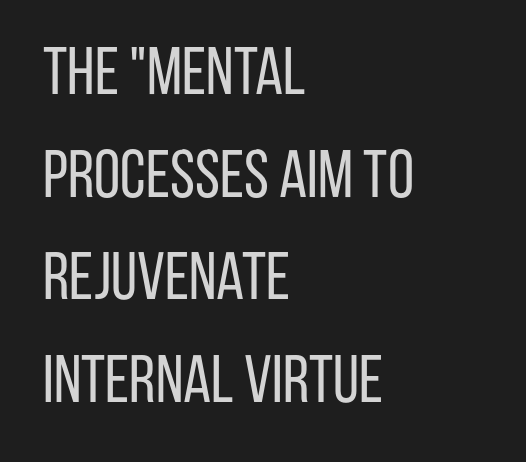
The image shows 67 px regular-weight, condensed sans-serif type, upright; set left-aligned, normal line spacing (1.53x), normal letter spacing, not underlined; low stroke contrast and a large x-height.
